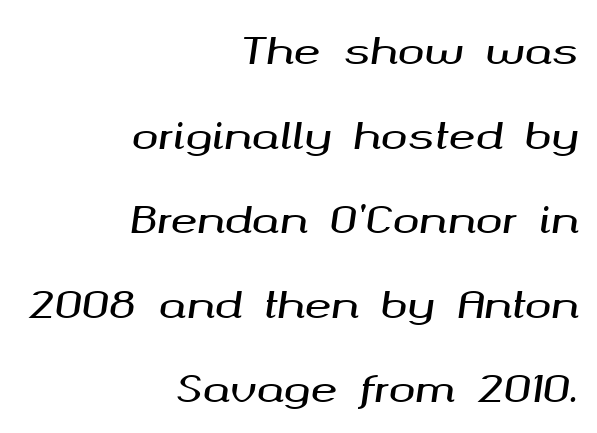
The ragged edge is on the left, which tells us the setting is flush right. A typesetter would call this proportional, since set widths differ per character. The rendering keeps characters at their native spacing. Emphasis-style slanted type is in use. Each new line begins a long way beneath the previous one.
